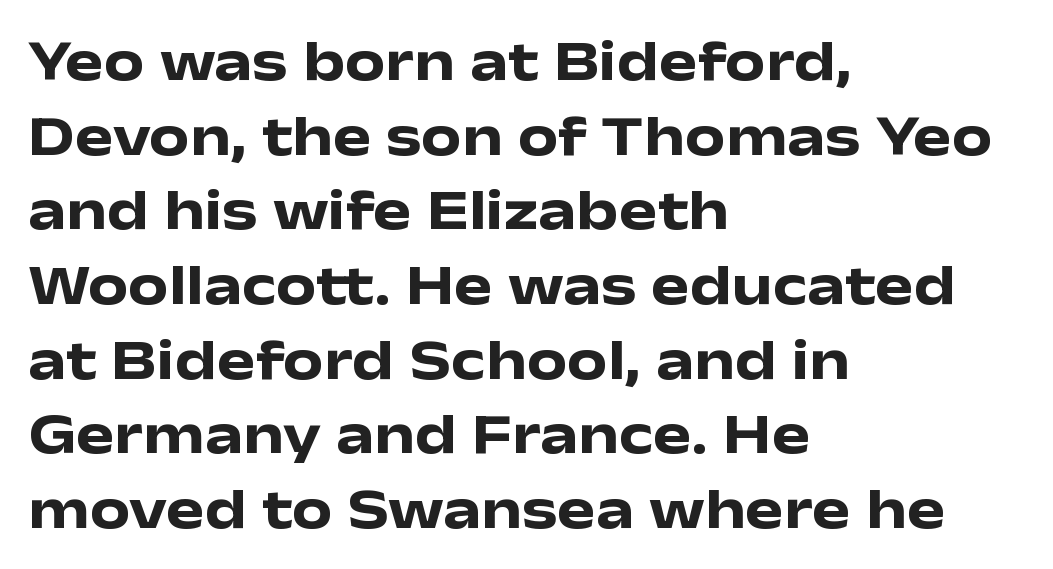
In terms of letterform style, serifs are entirely absent. You can tell it's not italic because the verticals are truly vertical. The rows are spaced the way most documents space them. Just letters on the line, the space beneath them empty. Compared with typical body copy, the letter spacing here is the same.
